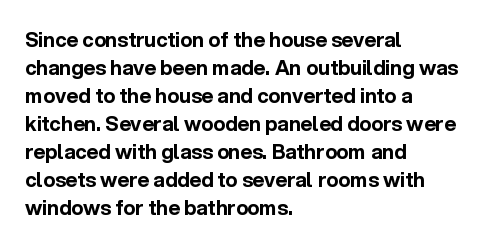
Q: Is the text bold? A: Yes.
Q: Is the text italic (slanted)? A: No, it is upright.
Q: Is the text underlined? A: No.
Q: How is the paragraph aligned? A: Left-aligned.
Q: Is the spacing between letters normal or unusually wide? A: Normal.
Q: Is the spacing between lines tight, normal or loose? A: Normal.
